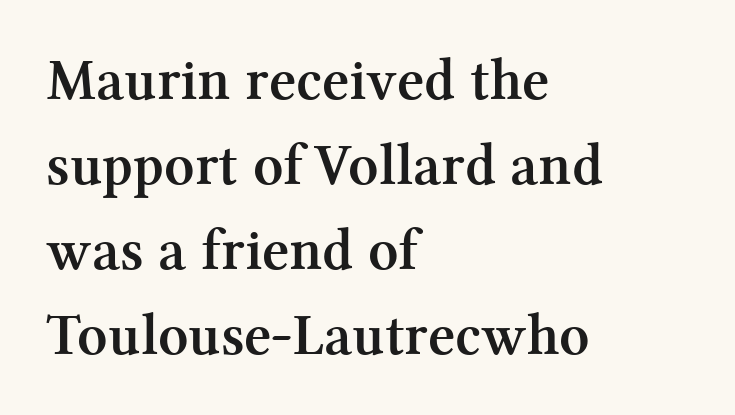
The font is running at its bold setting. These lines sit exactly where default settings would place them. The font family rendered here belongs to the serif group. The rendering anchors every line to the left-hand side.
